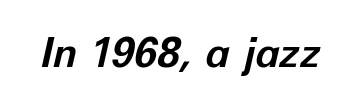
{"italic": "yes", "lean": "right", "slant_degrees": 12, "bold": "yes", "weight": "bold", "width": "normal", "stroke_contrast": "low", "x_height": "medium", "monospaced": "no", "underline": "no", "letter_spacing": "normal", "letter_spacing_em": 0.0, "glyph_px": 40}
